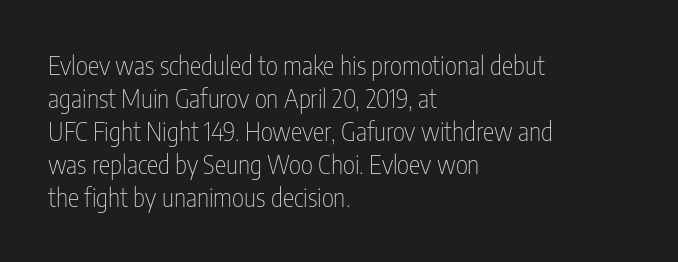
Q: Is the text bold? A: No.
Q: Is the text italic (slanted)? A: No, it is upright.
Q: Is the text underlined? A: No.
Q: How is the paragraph aligned? A: Left-aligned.
Q: Is the spacing between letters normal or unusually wide? A: Normal.
Q: Is the spacing between lines tight, normal or loose? A: Normal.
